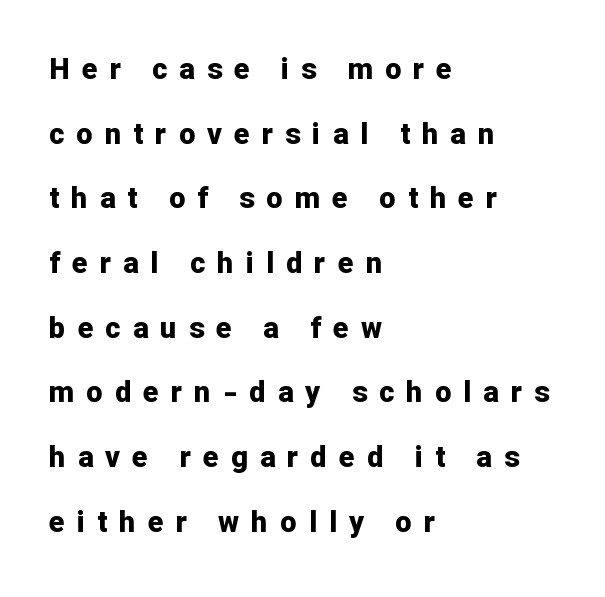
The rendering shows plain stroke endings on the letterforms — a sans-serif design. Style check: upright. Quick note: underline off. Baseline-to-baseline distance is far greater than the letter height. The passage shown is emphatically bold.
